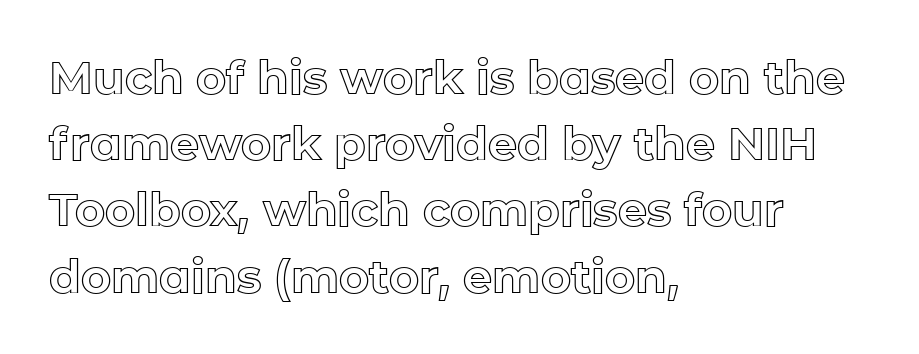
Compared with typical paragraphs, the rows here are spaced about the same. The horizontal fit of the characters is conventional and even. The passage shown is not underscored anywhere. Varying glyph widths throughout — classic text-font behaviour. A typesetter would mark this as roman, not italic.
